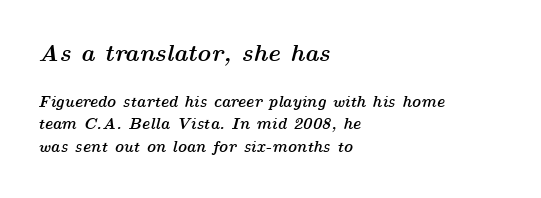
The passage shown leans; its letterforms are oblique. The earlier block is typeset at a bigger size than the later block. Weight check: bold — yes, fully. Honestly, the letter spacing is just normal — you wouldn't notice it.
